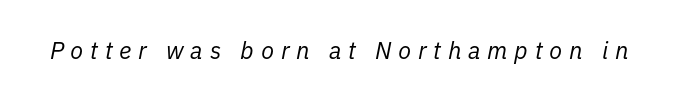
The rendering applies a slant to the glyphs. Clear beneath every line of the passage. The characters are drawn with everyday or finer stroke widths. The gaps between neighbouring characters are conspicuously large.
